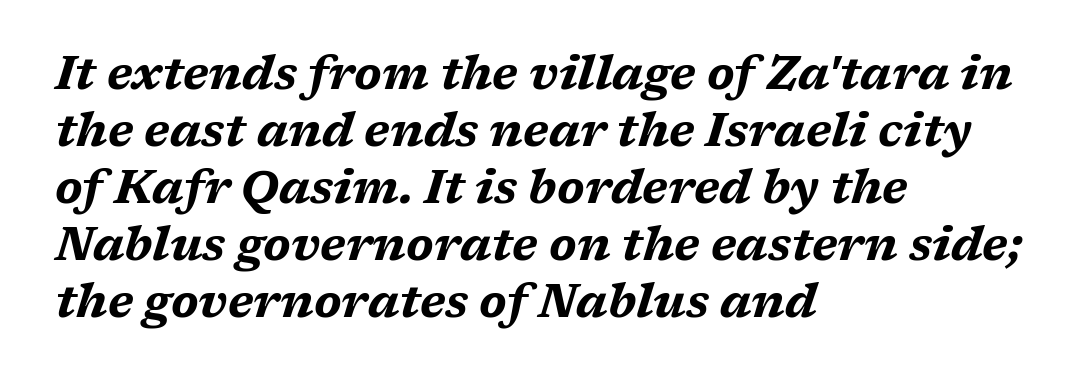
{"italic": "yes", "lean": "right", "slant_degrees": 17, "bold": "yes", "weight": "bold", "width": "wide", "stroke_contrast": "medium", "x_height": "medium", "monospaced": "no", "underline": "no", "align": "left", "line_spacing_ratio": 1.24, "letter_spacing": "normal", "letter_spacing_em": 0.0, "glyph_px": 46}
